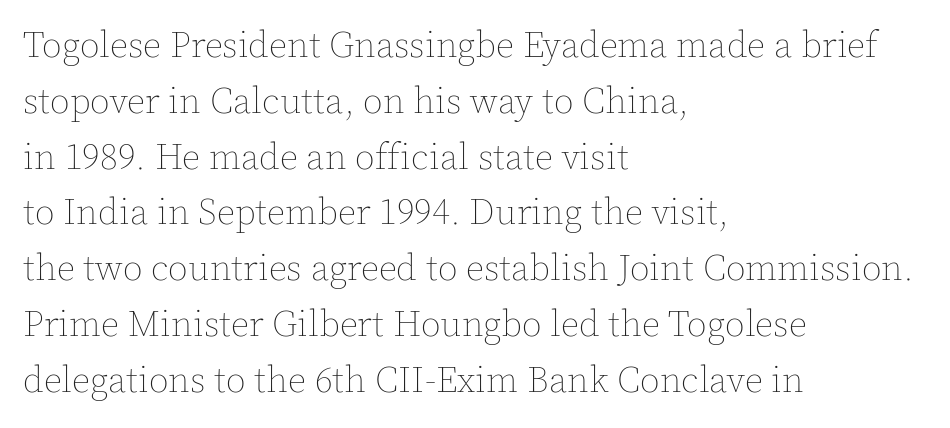
Q: Is the text bold? A: No.
Q: Is the text italic (slanted)? A: No, it is upright.
Q: Is the text underlined? A: No.
Q: How is the paragraph aligned? A: Left-aligned.
Q: Is the spacing between letters normal or unusually wide? A: Normal.
Q: Is the spacing between lines tight, normal or loose? A: Normal.
Q: Width (condensed, normal, or wide)? A: Normal.
Q: x-height? A: Medium.
Q: Monospaced? A: No.
